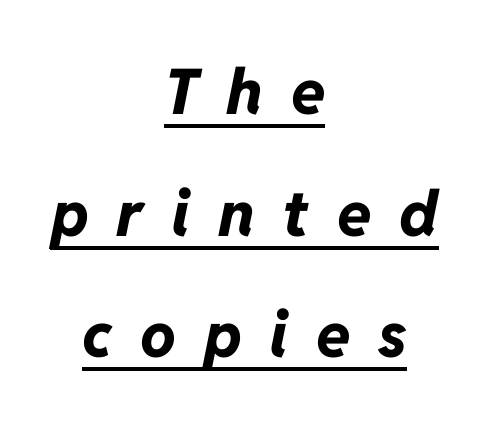
How are the letters spaced? Widely, with obvious added tracking. This rendering uses center alignment, leaving both contours irregular but symmetric. Strokes here are thick enough to call this a true bold. This sample has the flowing, uneven cadence of proportional lettering. Baseline-to-baseline distance is far greater than the letter height.
